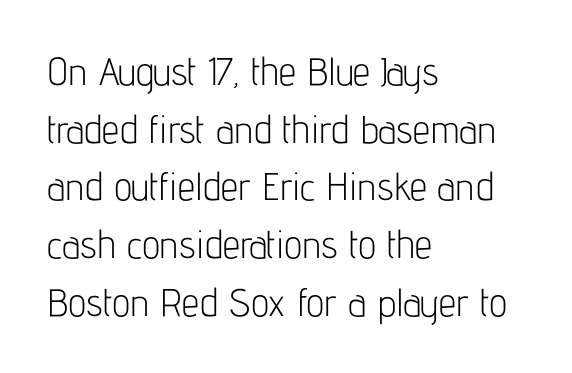
Q: Is the text bold? A: No.
Q: Is the text italic (slanted)? A: No, it is upright.
Q: Is the typeface a serif or a sans-serif typeface? A: Sans-serif.
Q: Is the text underlined? A: No.
Q: How is the paragraph aligned? A: Left-aligned.
Q: Is the spacing between letters normal or unusually wide? A: Normal.
Q: Is the spacing between lines tight, normal or loose? A: Normal.
Q: Width (condensed, normal, or wide)? A: Condensed.
Q: Stroke contrast? A: Low.
Q: x-height? A: Medium.
Q: Monospaced? A: No.
